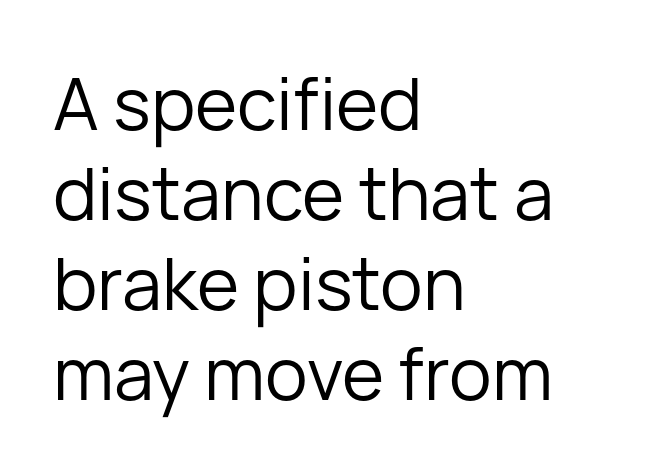
Q: Is the text bold? A: No.
Q: Is the text italic (slanted)? A: No, it is upright.
Q: Is the typeface a serif or a sans-serif typeface? A: Sans-serif.
Q: Is the text underlined? A: No.
Q: How is the paragraph aligned? A: Left-aligned.
Q: Is the spacing between letters normal or unusually wide? A: Normal.
Q: Is the spacing between lines tight, normal or loose? A: Normal.
Q: Width (condensed, normal, or wide)? A: Normal.
Q: Stroke contrast? A: Low.
Q: x-height? A: Medium.
Q: Monospaced? A: No.
